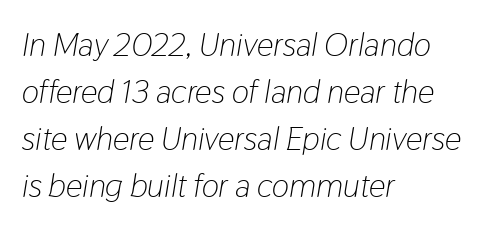
The image shows 33 px light, condensed type, italic (leaning right); set left-aligned, normal line spacing (1.42x), normal letter spacing, not underlined; low stroke contrast and a medium x-height.
